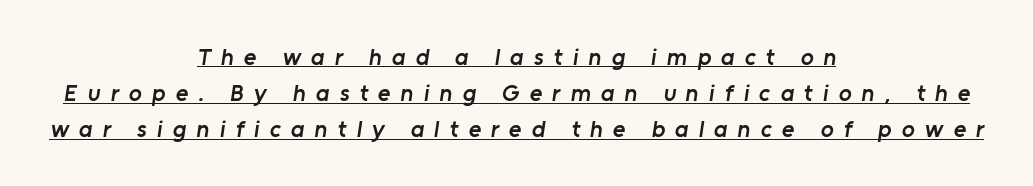
Q: Is the text bold? A: Semi-bold.
Q: Is the text underlined? A: Yes.
Q: How is the paragraph aligned? A: Centered.
Q: Is the spacing between letters normal or unusually wide? A: Unusually wide.
Q: Is the spacing between lines tight, normal or loose? A: Normal.
